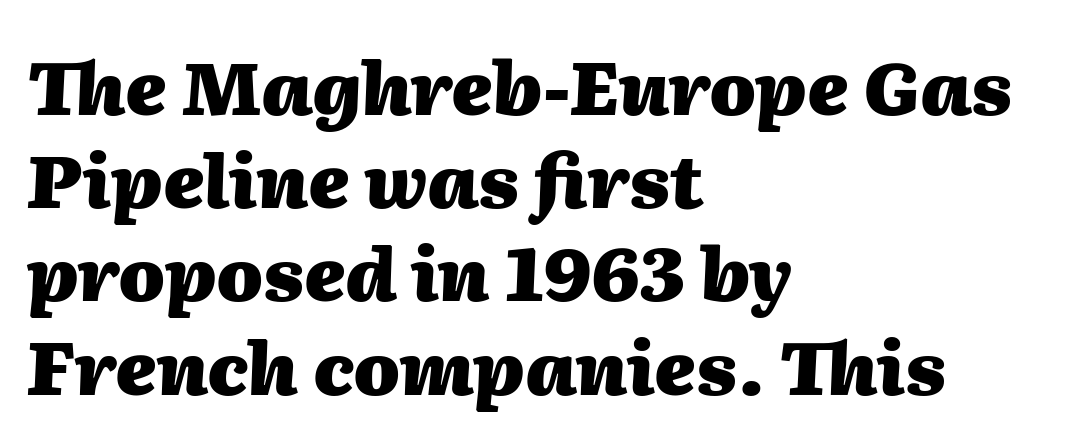
The image shows 74 px heavy type, italic (leaning right); set left-aligned, normal line spacing (1.26x), normal letter spacing, not underlined; medium stroke contrast and a medium x-height.
